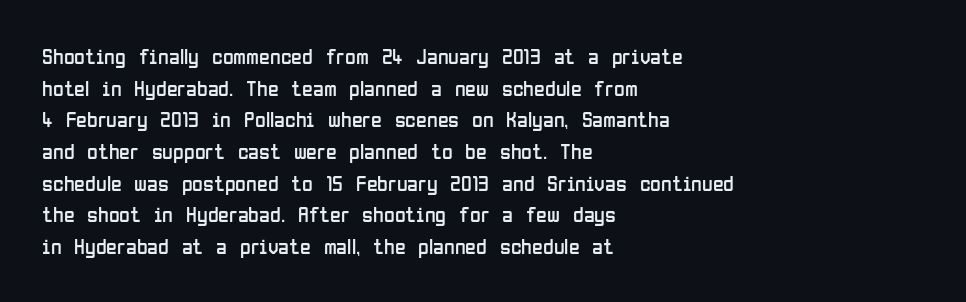
{"italic": "no", "bold": "no", "underline": "no", "align": "left", "line_spacing": "normal", "line_spacing_ratio": 1.44, "letter_spacing": "normal", "letter_spacing_em": 0.0, "glyph_px": 22}
